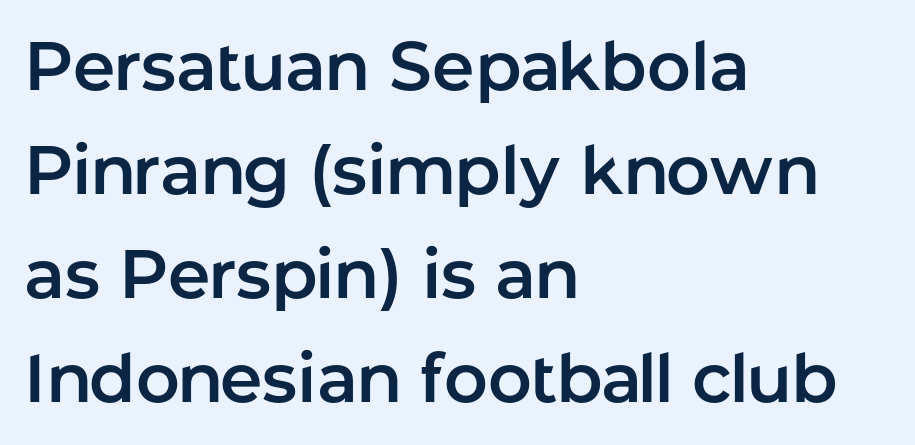
Q: Is the text italic (slanted)? A: No, it is upright.
Q: Is the typeface a serif or a sans-serif typeface? A: Sans-serif.
Q: Is the text underlined? A: No.
Q: How is the paragraph aligned? A: Left-aligned.
Q: Is the spacing between letters normal or unusually wide? A: Normal.
Q: Is the spacing between lines tight, normal or loose? A: Normal.
Q: Width (condensed, normal, or wide)? A: Normal.
Q: Stroke contrast? A: Low.
Q: x-height? A: Medium.
Q: Monospaced? A: No.
